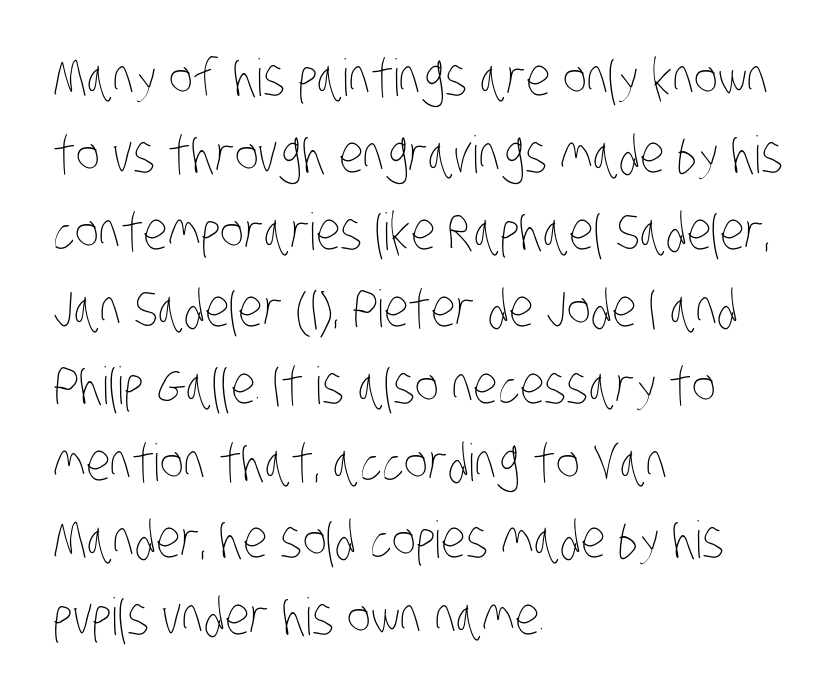
The image shows 51 px thin, condensed type; set left-aligned, normal line spacing (1.51x), normal letter spacing, not underlined; low stroke contrast and a large x-height.
